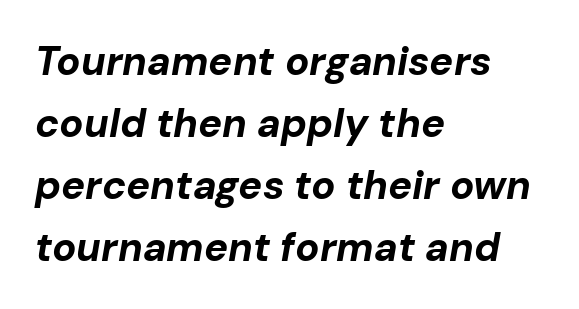
Does the weight exceed regular? Yes, all the way to bold. The setting favours the left margin, as ordinary paragraphs usually do. Rule under the text: the space is simply empty. The space between consecutive lines is moderate.
